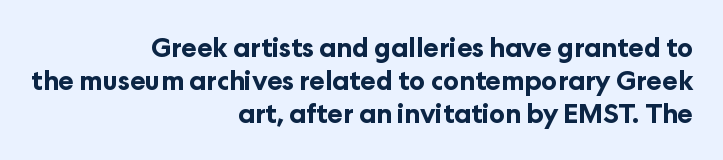
The image shows 26 px bold type, upright; set right-aligned, normal line spacing (1.26x), normal letter spacing, not underlined.
